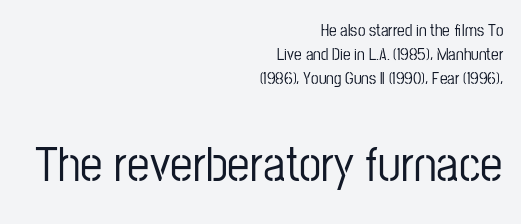
{"serif": "no", "italic": "no", "width": "condensed", "stroke_contrast": "low", "x_height": "medium", "monospaced": "no", "underline": "no", "align": "right", "line_spacing": "normal", "line_spacing_ratio": 1.4, "letter_spacing": "normal", "letter_spacing_em": 0.0, "larger_block": "second", "size_ratio": 2.94, "glyph_px": 50}
